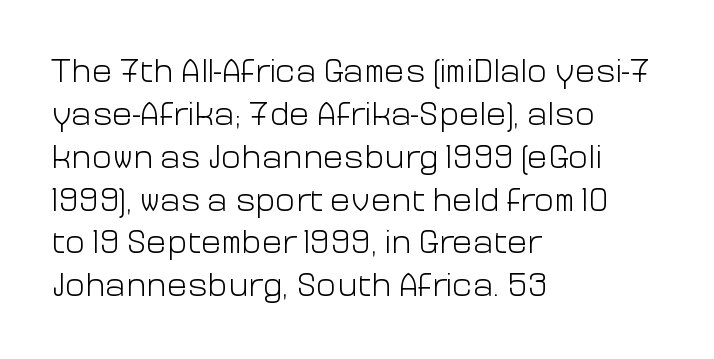
{"serif": "no", "italic": "no", "bold": "no", "weight": "light", "width": "normal", "stroke_contrast": "low", "x_height": "medium", "monospaced": "no", "underline": "no", "align": "left", "line_spacing": "normal", "line_spacing_ratio": 1.26, "letter_spacing": "normal", "letter_spacing_em": 0.0, "glyph_px": 34}
